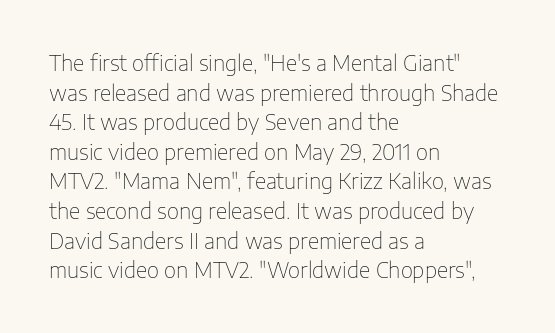
Quick note: underline off. Do the letters lean? They stand straight. The text block is weighted toward the left margin, trailing off unevenly rightward. This rendering leaves character spacing at its baseline value. Vertical spacing — default.
